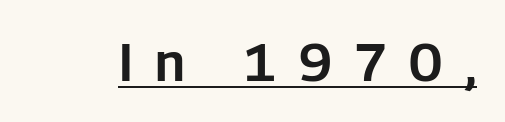
The image shows 53 px sans-serif type, upright; set unusually wide letter spacing (+0.42 em), underlined; low stroke contrast and a medium x-height.
